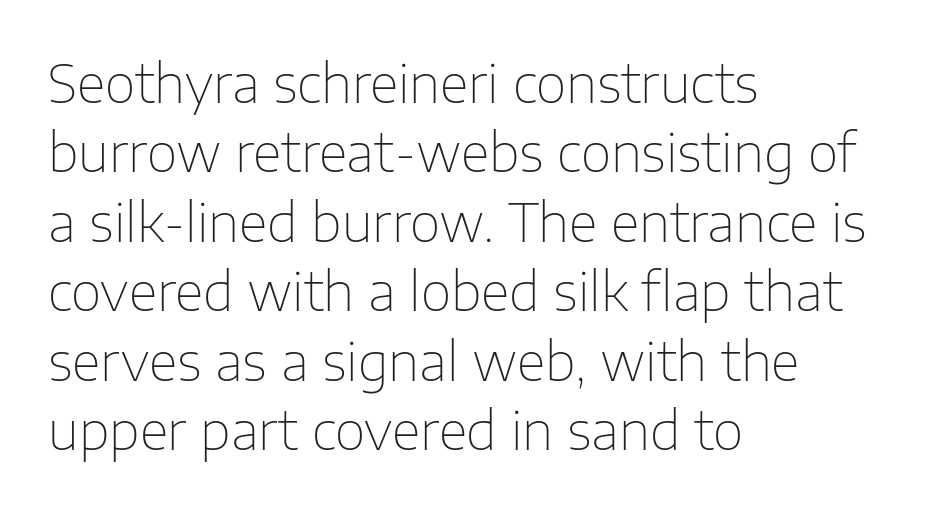
The image shows 53 px thin sans-serif type, upright; set left-aligned, normal line spacing (1.31x), normal letter spacing, not underlined; low stroke contrast and a medium x-height.
